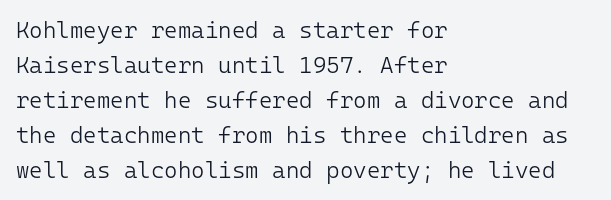
The image shows 23 px text type, upright; set left-aligned, normal line spacing (1.52x), normal letter spacing, not underlined.
